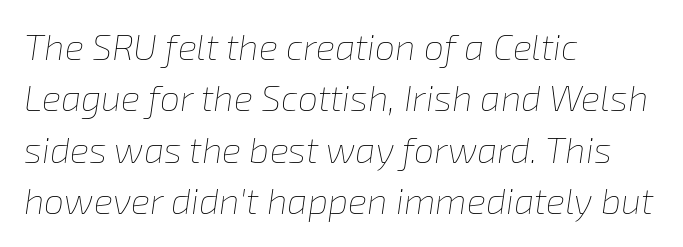
The image shows 36 px thin type, italic (leaning right); set left-aligned, normal line spacing (1.43x), normal letter spacing, not underlined; low stroke contrast and a medium x-height.
